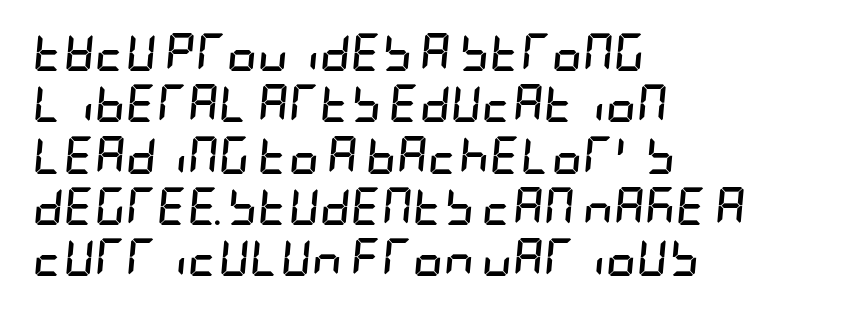
The image shows 38 px semibold, condensed type, italic (leaning right); set left-aligned, normal line spacing (1.35x), normal letter spacing, not underlined; low stroke contrast and a large x-height.
